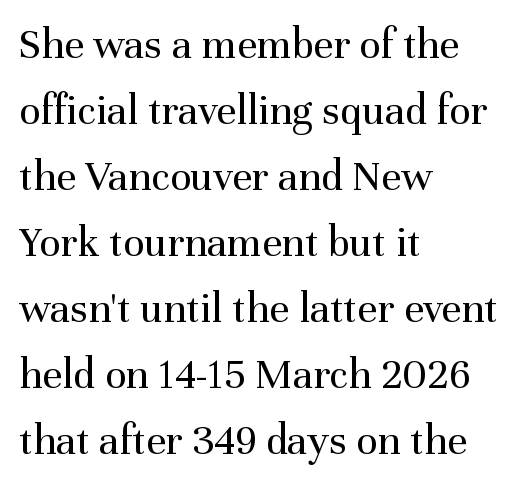
Looks like regular typesetting: each glyph gets only the width it needs. Posture: vertical. There is no visible air inserted between adjacent glyphs. These glyphs show unthickened strokes, regular width or finer.
